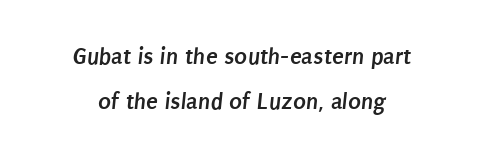
These lines stack symmetrically, like a column narrowing and widening about its center. Descenders are the only things crossing below the line. The glyphs have the mass of a bold cut. The rendering keeps characters at their native spacing.
